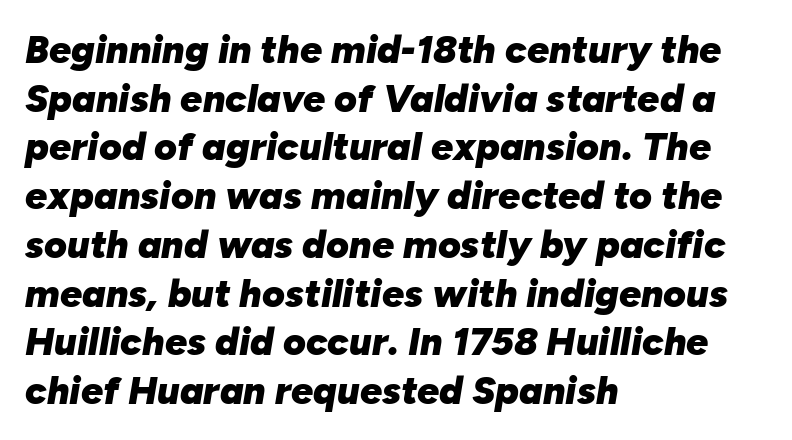
The image shows 39 px heavy type, italic (leaning right); set left-aligned, normal line spacing (1.25x), normal letter spacing, not underlined; low stroke contrast and a medium x-height.
